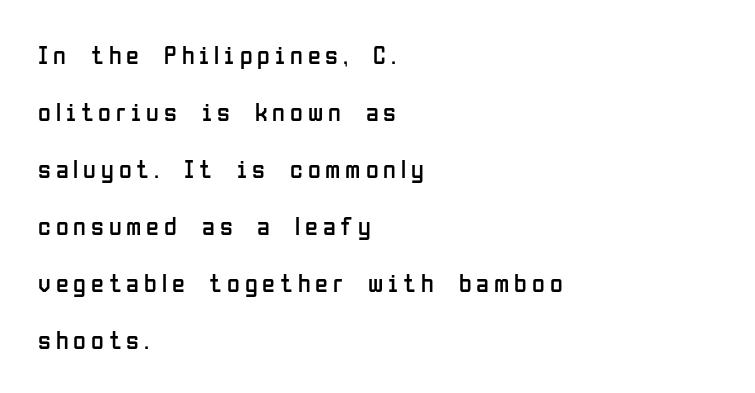
The image shows 26 px text type, upright; set left-aligned, loose line spacing (2.19x), not underlined.
